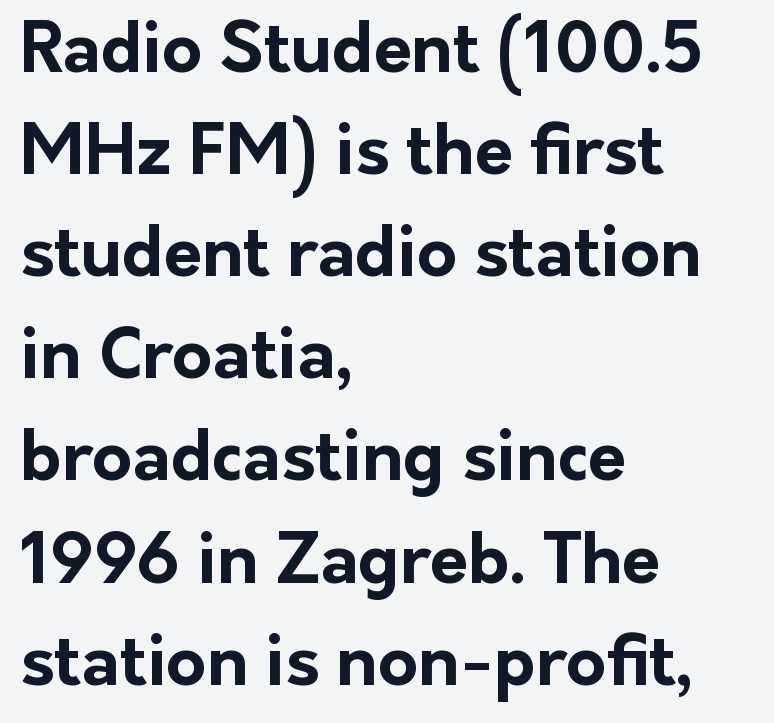
Q: Is the text bold? A: Yes.
Q: Is the text italic (slanted)? A: No, it is upright.
Q: Is the typeface a serif or a sans-serif typeface? A: Sans-serif.
Q: Is the text underlined? A: No.
Q: How is the paragraph aligned? A: Left-aligned.
Q: Is the spacing between letters normal or unusually wide? A: Normal.
Q: Is the spacing between lines tight, normal or loose? A: Normal.
Q: Width (condensed, normal, or wide)? A: Normal.
Q: Stroke contrast? A: Low.
Q: x-height? A: Medium.
Q: Monospaced? A: No.
